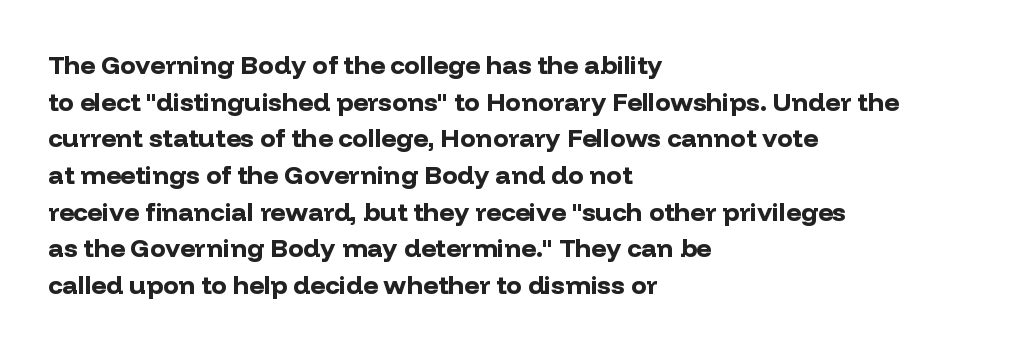
Caption: multi-line text, flush left, ragged right. Look at the tracking — it's just the regular setting, nothing added. Upright lettering throughout. The passage shown is emphatically bold. The passage shown is not underscored anywhere.
